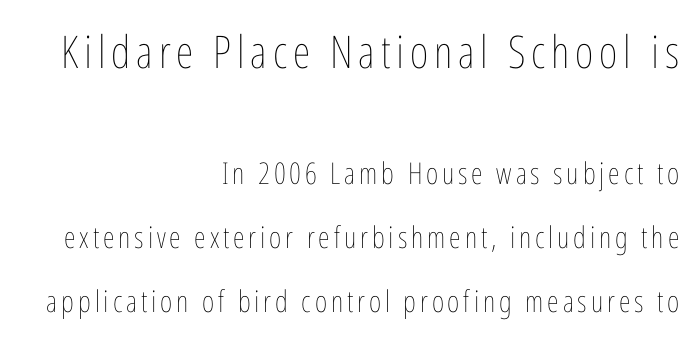
The image shows 45 px thin, condensed type, upright; set right-aligned, loose line spacing (2.13x), not underlined; the first (top) block is 1.5x larger; low stroke contrast and a medium x-height.
